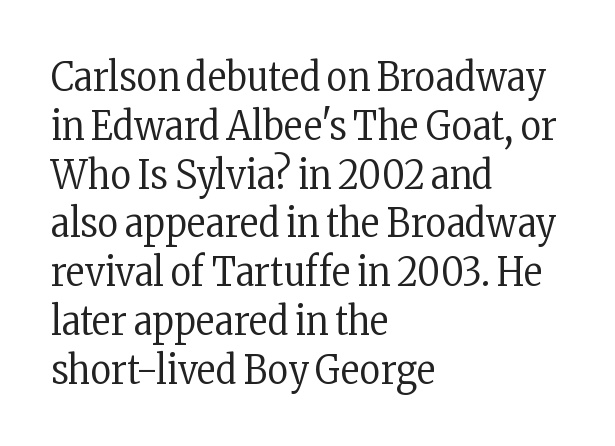
These lines were composed using upright roman letters. Visually the block forms a straight wall on the left and a jagged coastline on the right. Observe the ordinary spacing: letters are neighbours, not strangers. The designer went with a serif here, giving each stem small feet. Bold? No — there's no thickening of the strokes. The glyphs are unaccompanied by any horizontal stroke below them.
